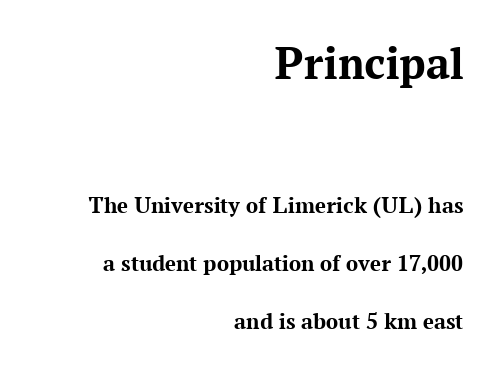
The image shows 48 px bold serif type, upright; set right-aligned, loose line spacing (2.42x), normal letter spacing, not underlined; the first (top) block is 2.0x larger; medium stroke contrast and a medium x-height.
